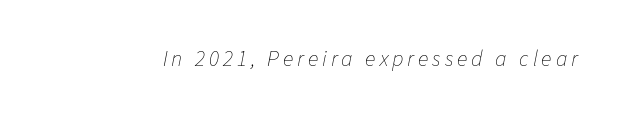
{"italic": "yes", "lean": "right", "slant_degrees": 11, "bold": "no", "underline": "no", "glyph_px": 22}
